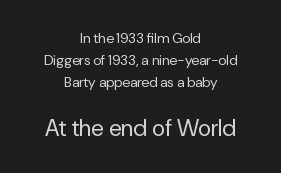
{"italic": "no", "bold": "no", "underline": "no", "align": "center", "line_spacing": "normal", "line_spacing_ratio": 1.56, "letter_spacing": "normal", "letter_spacing_em": 0.0, "larger_block": "second", "size_ratio": 1.64, "glyph_px": 23}
